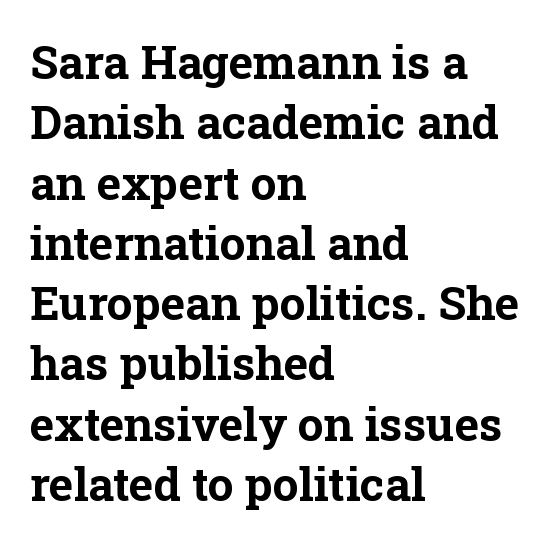
Bold? Absolutely — the strokes are thick and heavy. A typesetter would call this zero additional tracking. This sample is left-justified, so line endings fall wherever the words run out. Observe the serifs anchoring each vertical stroke in this sample. In terms of leading, this rendering sits right in the middle. The font's upright variant was chosen for this text.
